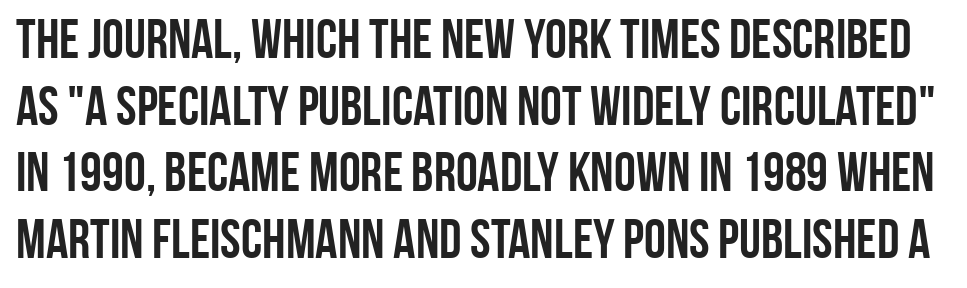
{"serif": "no", "italic": "no", "bold": "yes", "weight": "semibold", "width": "condensed", "stroke_contrast": "low", "x_height": "large", "monospaced": "no", "underline": "no", "line_spacing_ratio": 1.21, "letter_spacing": "normal", "letter_spacing_em": 0.0, "glyph_px": 55}
